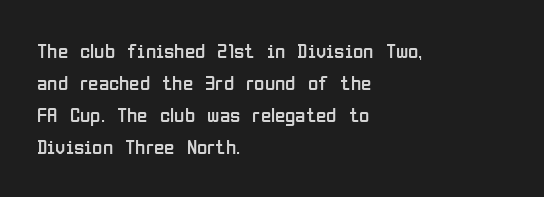
Q: Is the text bold? A: No.
Q: Is the text italic (slanted)? A: No, it is upright.
Q: Is the text underlined? A: No.
Q: How is the paragraph aligned? A: Left-aligned.
Q: Is the spacing between letters normal or unusually wide? A: Normal.
Q: Is the spacing between lines tight, normal or loose? A: Normal.
